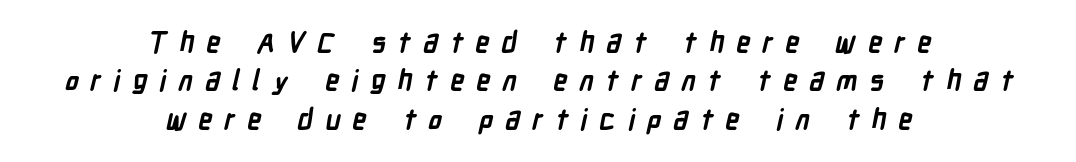
Q: Is the text bold? A: Yes.
Q: Is the typeface a serif or a sans-serif typeface? A: Sans-serif.
Q: Is the text underlined? A: No.
Q: How is the paragraph aligned? A: Centered.
Q: Is the spacing between letters normal or unusually wide? A: Unusually wide.
Q: Is the spacing between lines tight, normal or loose? A: Normal.
Q: Width (condensed, normal, or wide)? A: Condensed.
Q: Stroke contrast? A: Low.
Q: x-height? A: Medium.
Q: Monospaced? A: No.
